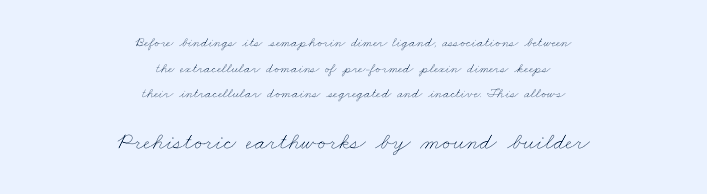
{"bold": "no", "underline": "no", "align": "center", "line_spacing_ratio": 1.83, "letter_spacing": "normal", "letter_spacing_em": 0.0, "larger_block": "second", "size_ratio": 1.71, "glyph_px": 24}
